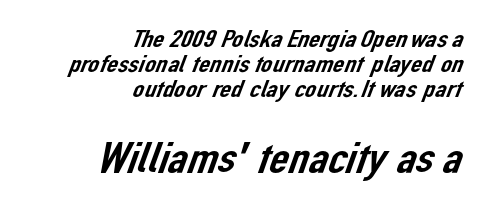
Q: Is the typeface a serif or a sans-serif typeface? A: Sans-serif.
Q: Is the text underlined? A: No.
Q: How is the paragraph aligned? A: Right-aligned.
Q: Is the spacing between letters normal or unusually wide? A: Normal.
Q: Is the spacing between lines tight, normal or loose? A: Tight.
Q: Which block of text is set in a larger size, the first (top) or the second (bottom)? A: The second (bottom) one.
Q: Width (condensed, normal, or wide)? A: Normal.
Q: Stroke contrast? A: Low.
Q: x-height? A: Medium.
Q: Monospaced? A: No.
